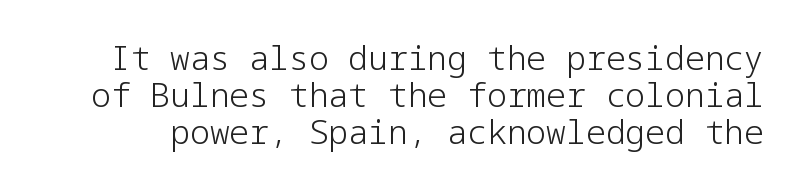
{"serif": "no", "italic": "no", "bold": "no", "weight": "light", "width": "normal", "stroke_contrast": "low", "x_height": "medium", "underline": "no", "line_spacing": "tight", "line_spacing_ratio": 1.12, "letter_spacing": "normal", "letter_spacing_em": 0.0, "glyph_px": 33}
